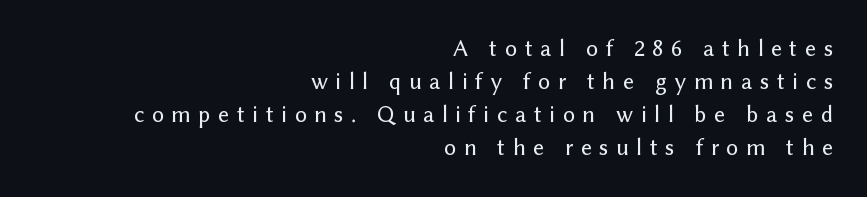
{"italic": "no", "underline": "no", "align": "right", "line_spacing": "normal", "line_spacing_ratio": 1.38, "letter_spacing": "wide", "letter_spacing_em": 0.31, "glyph_px": 24}
